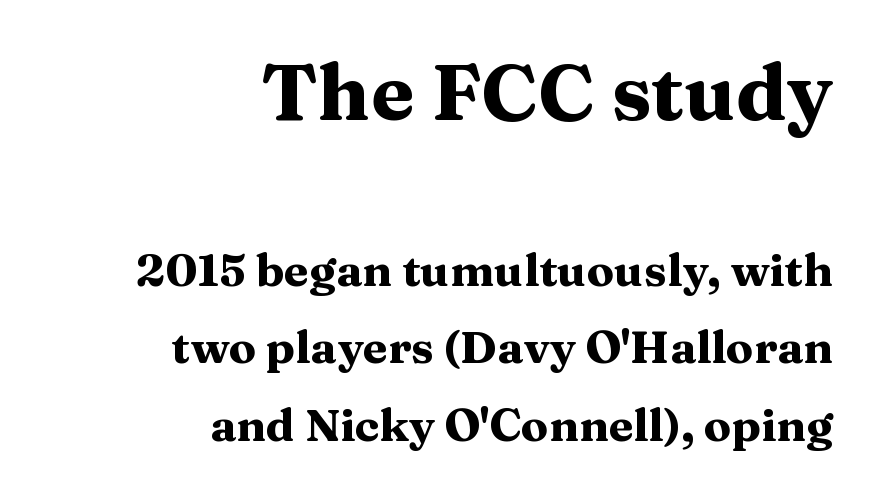
{"serif": "yes", "italic": "no", "bold": "yes", "weight": "heavy", "width": "wide", "stroke_contrast": "medium", "x_height": "medium", "monospaced": "no", "underline": "no", "align": "right", "line_spacing_ratio": 1.72, "letter_spacing": "normal", "letter_spacing_em": 0.0, "larger_block": "first", "size_ratio": 1.76, "glyph_px": 79}
